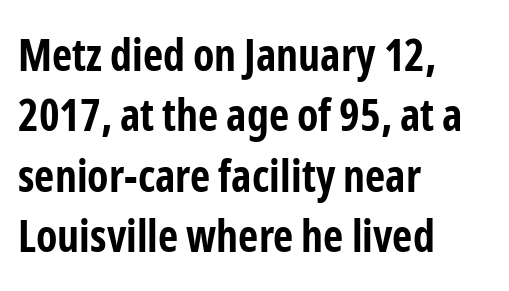
This sample has the flowing, uneven cadence of proportional lettering. Letterform terminals end flat and unadorned throughout the passage. Reading down the block, your eye returns to a fixed left position each line. A typesetter would call this leading conventional body-copy spacing. Lines of text with bare space underneath.
